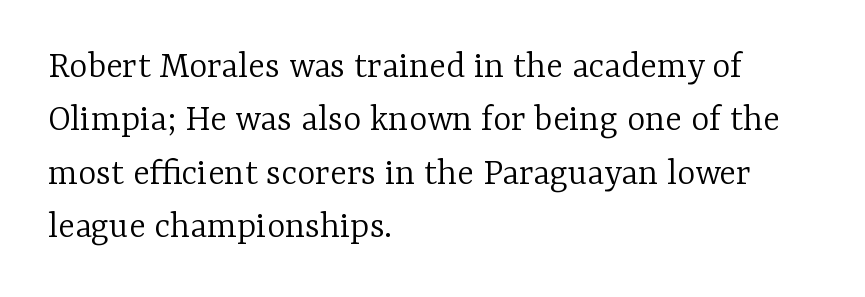
The image shows 39 px light serif type, upright; set left-aligned, normal line spacing (1.37x), normal letter spacing, not underlined; low stroke contrast and a medium x-height.
